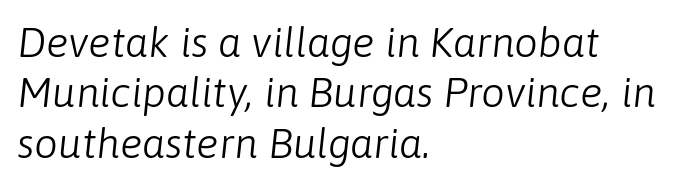
{"italic": "yes", "lean": "right", "slant_degrees": 6, "bold": "no", "weight": "light", "width": "normal", "stroke_contrast": "low", "x_height": "medium", "monospaced": "no", "underline": "no", "align": "left", "line_spacing_ratio": 1.2, "letter_spacing": "normal", "letter_spacing_em": 0.0, "glyph_px": 42}
